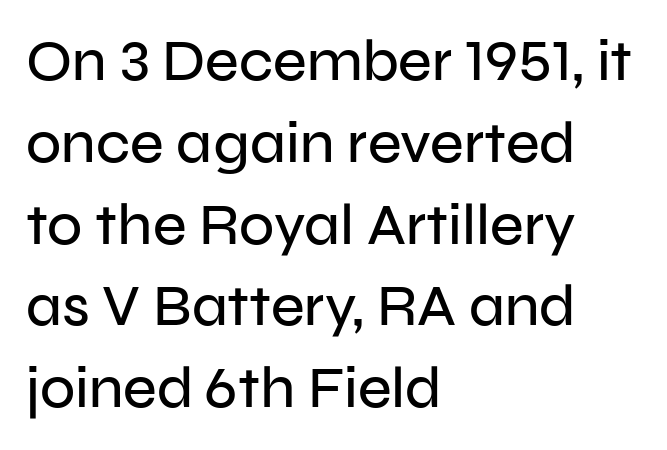
Line starts are locked; line ends wander. Any mark beneath the type? The region is blank. This sample keeps an unexceptional amount of space between lines. The gaps between neighbouring characters are ordinary and unremarkable. A typesetter would call this proportional, since set widths differ per character.
